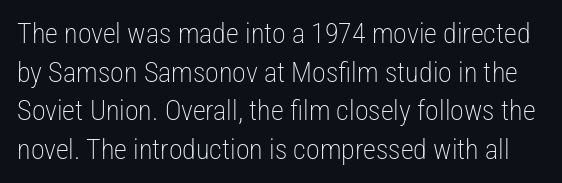
{"serif": "no", "italic": "no", "bold": "no", "weight": "light", "width": "condensed", "stroke_contrast": "low", "x_height": "medium", "monospaced": "no", "underline": "no", "line_spacing": "normal", "line_spacing_ratio": 1.38, "letter_spacing": "normal", "letter_spacing_em": 0.0, "glyph_px": 28}
